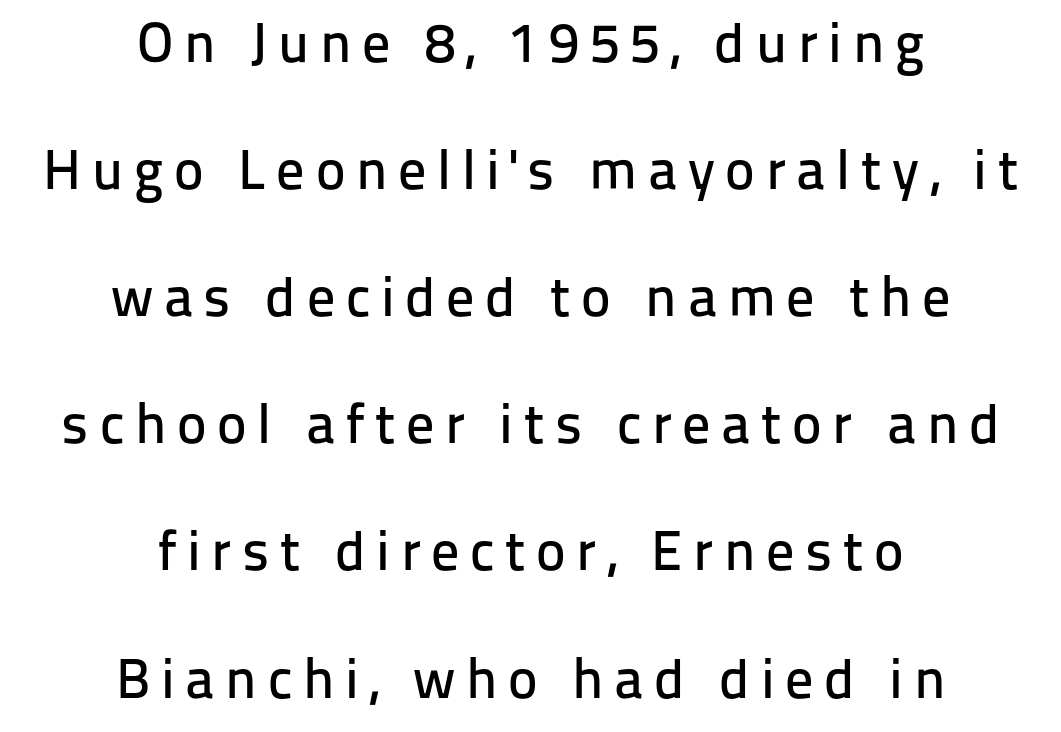
Q: Is the text italic (slanted)? A: No, it is upright.
Q: Is the typeface a serif or a sans-serif typeface? A: Sans-serif.
Q: Is the text underlined? A: No.
Q: How is the paragraph aligned? A: Centered.
Q: Is the spacing between lines tight, normal or loose? A: Loose.
Q: Width (condensed, normal, or wide)? A: Normal.
Q: Stroke contrast? A: Low.
Q: x-height? A: Medium.
Q: Monospaced? A: No.
